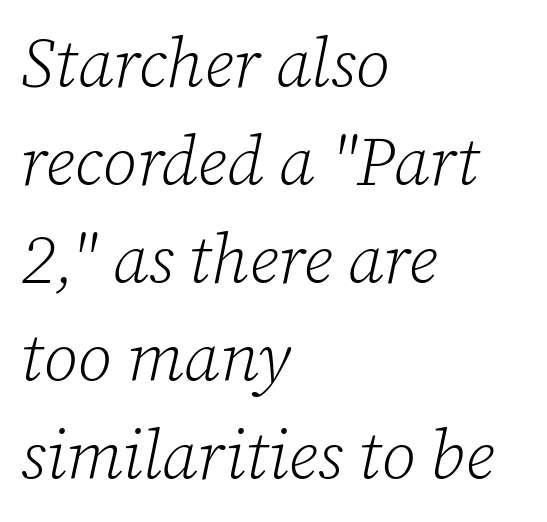
One-word summary of the alignment: left. A normal amount of white space separates one row of letters from the next. Is this a fixed-width face? No — the glyphs have proportional, varying widths. The designer went with a serif here, giving each stem small feet. Heft: none added — not bold.
